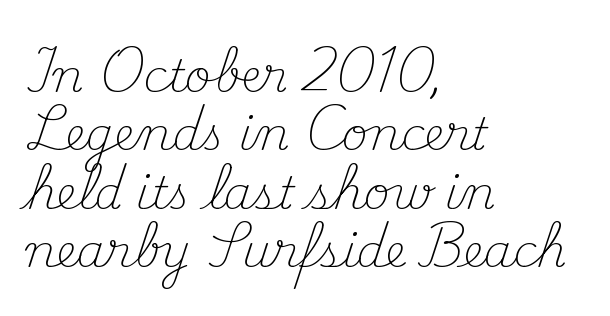
Typographically, this falls in the serif category. Compared with typical body copy, the letter spacing here is the same. Anything drawn beneath the words? Only blank space.
